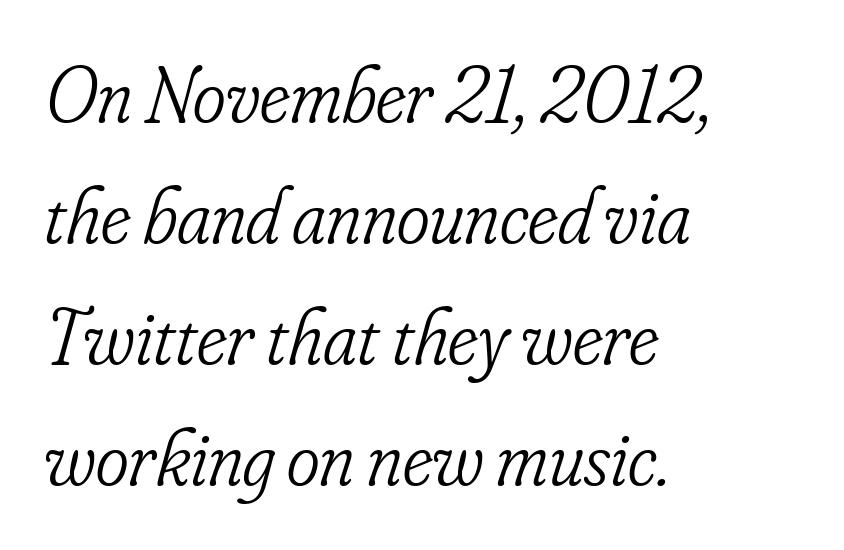
Q: Is the text bold? A: No.
Q: Is the text italic (slanted)? A: Yes, it leans right by about 16 degrees.
Q: Is the typeface a serif or a sans-serif typeface? A: Serif.
Q: Is the text underlined? A: No.
Q: How is the paragraph aligned? A: Left-aligned.
Q: Is the spacing between letters normal or unusually wide? A: Normal.
Q: Is the spacing between lines tight, normal or loose? A: Normal.
Q: Width (condensed, normal, or wide)? A: Condensed.
Q: Stroke contrast? A: Low.
Q: x-height? A: Small.
Q: Monospaced? A: No.
